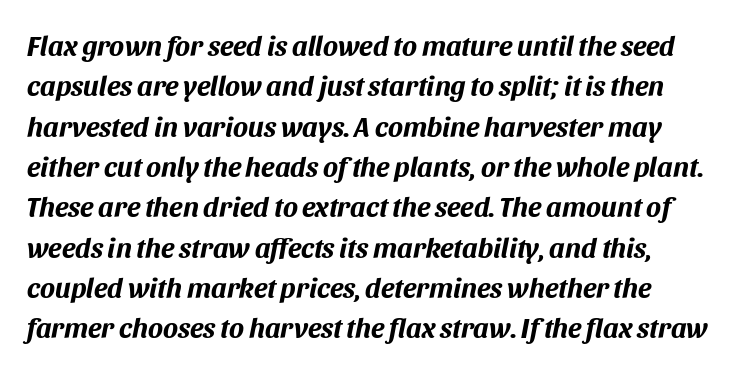
The image shows 28 px bold type, italic (leaning right); set normal line spacing (1.44x), normal letter spacing, not underlined; medium stroke contrast and a large x-height.
